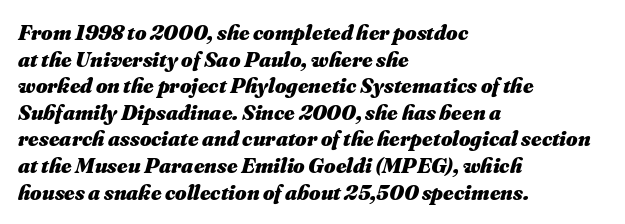
Here the glyphs are tracked normally, forming tight word shapes. The lines are quadded left. Notice how thick the strokes are: this is what a full bold looks like. Italic? Definitely — the glyphs are oblique. Bare-footed words on every line.
